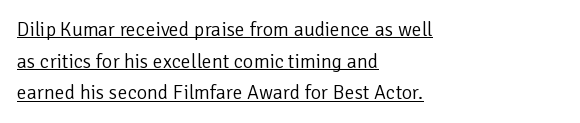
Q: Is the text bold? A: No.
Q: Is the text italic (slanted)? A: No, it is upright.
Q: Is the text underlined? A: Yes.
Q: How is the paragraph aligned? A: Left-aligned.
Q: Is the spacing between letters normal or unusually wide? A: Normal.
Q: Is the spacing between lines tight, normal or loose? A: Normal.
